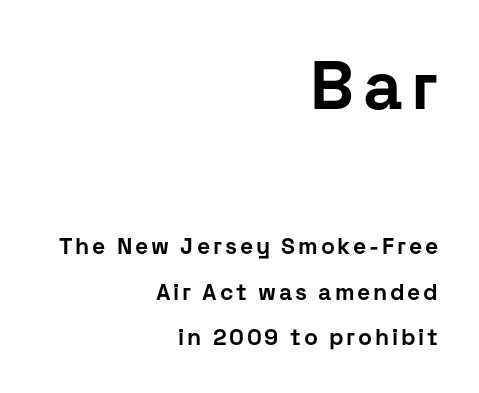
The image shows 69 px bold sans-serif type, upright; set right-aligned, loose line spacing (1.96x), not underlined; the first (top) block is 3.0x larger; low stroke contrast and a medium x-height.
